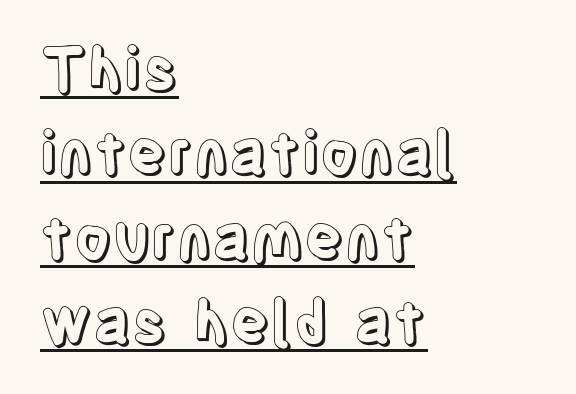
The image shows 59 px condensed type, upright; set left-aligned, normal line spacing (1.43x), normal letter spacing, underlined; a large x-height.
